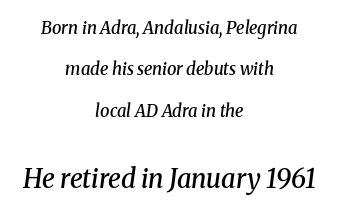
Q: Is the text bold? A: Semi-bold.
Q: Is the text italic (slanted)? A: Yes, it leans right by about 8 degrees.
Q: Is the text underlined? A: No.
Q: How is the paragraph aligned? A: Centered.
Q: Is the spacing between letters normal or unusually wide? A: Normal.
Q: Is the spacing between lines tight, normal or loose? A: Loose.
Q: Which block of text is set in a larger size, the first (top) or the second (bottom)? A: The second (bottom) one.
